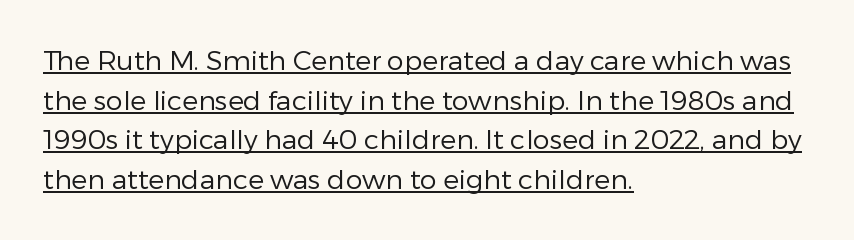
Q: Is the text bold? A: No.
Q: Is the text italic (slanted)? A: No, it is upright.
Q: Is the text underlined? A: Yes.
Q: How is the paragraph aligned? A: Left-aligned.
Q: Is the spacing between letters normal or unusually wide? A: Normal.
Q: Is the spacing between lines tight, normal or loose? A: Normal.
